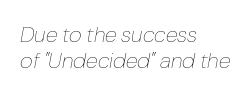
Q: Is the text bold? A: No.
Q: Is the text italic (slanted)? A: Yes, it leans right by about 10 degrees.
Q: Is the text underlined? A: No.
Q: How is the paragraph aligned? A: Left-aligned.
Q: Is the spacing between letters normal or unusually wide? A: Normal.
